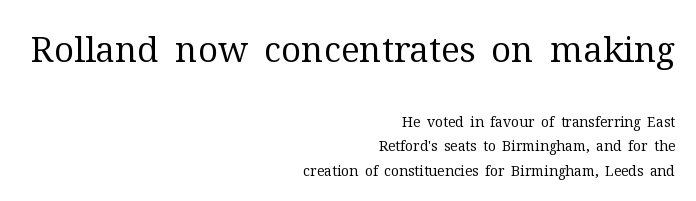
Spacing between characters is what you'd get straight out of the box. Quick note: not italic, upright. Looks like regular typesetting: each glyph gets only the width it needs. The lines are quadded right. Compare the two chunks: the upper has the greater cap height.
